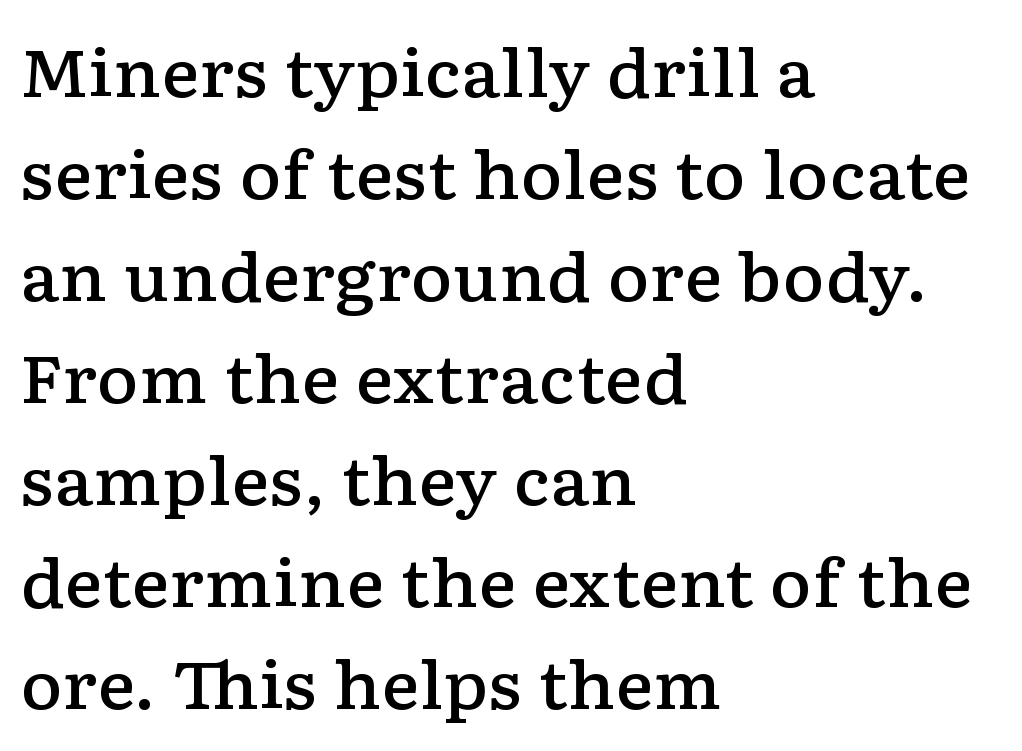
{"serif": "yes", "italic": "no", "bold": "semi", "weight": "semibold", "width": "wide", "stroke_contrast": "low", "x_height": "medium", "monospaced": "no", "underline": "no", "align": "left", "line_spacing": "normal", "line_spacing_ratio": 1.57, "letter_spacing": "normal", "letter_spacing_em": 0.0, "glyph_px": 65}
